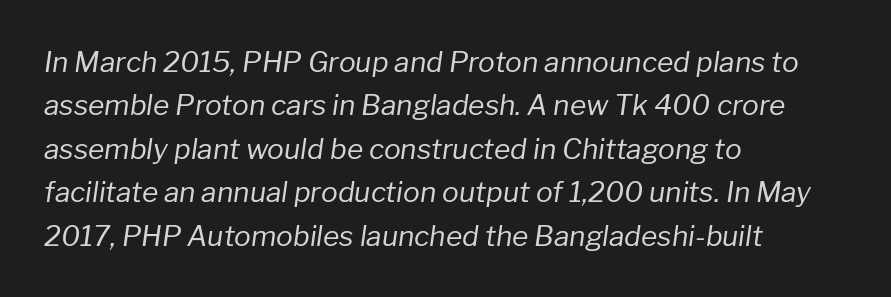
Stroke thickness stays within the range of a standard reading face or lighter. The paragraph has a hard left edge and a soft right edge. Characters follow at the spacing the type designer built in. No word sits above an underline. The passage shown is typed in a proportional face where columns would drift. Is the type slanted? Yes — the strokes lean at a clear angle.
